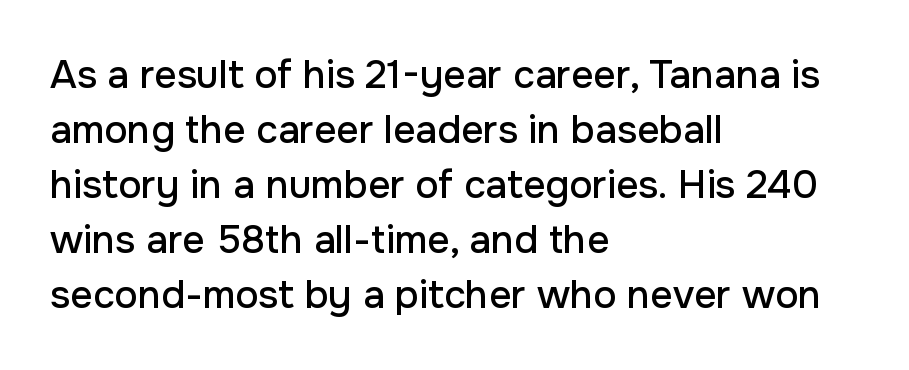
The image shows 39 px sans-serif type, upright; set left-aligned, normal line spacing (1.41x), normal letter spacing, not underlined; low stroke contrast and a medium x-height.
